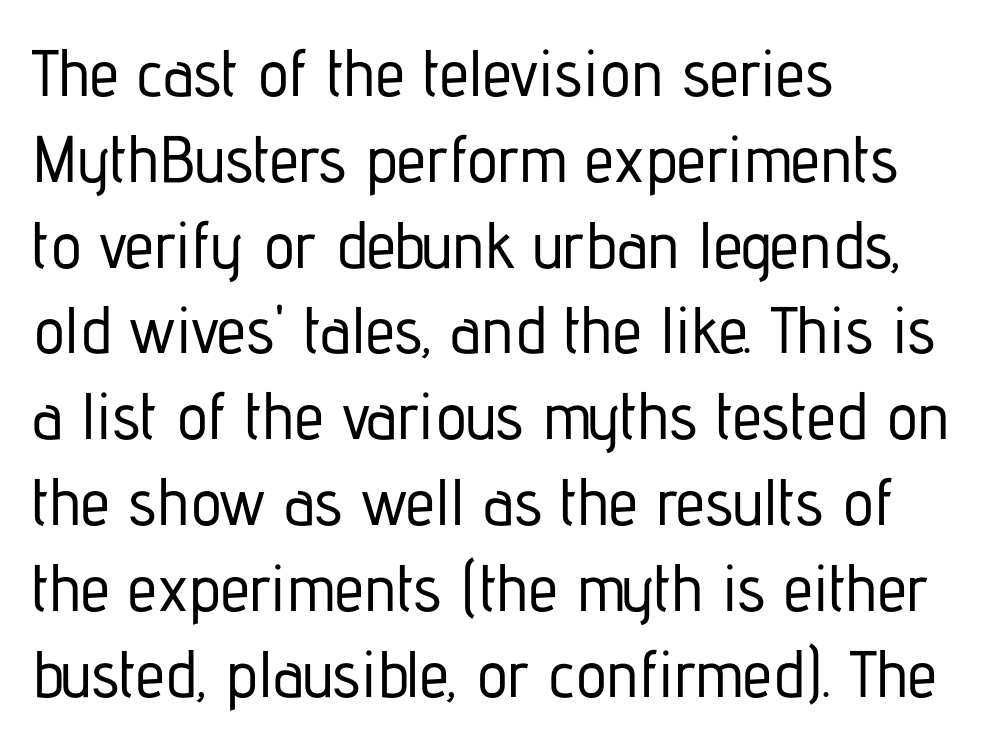
{"serif": "no", "italic": "no", "width": "condensed", "stroke_contrast": "low", "x_height": "medium", "monospaced": "no", "underline": "no", "align": "left", "line_spacing": "normal", "line_spacing_ratio": 1.3, "letter_spacing": "normal", "letter_spacing_em": 0.0, "glyph_px": 66}
